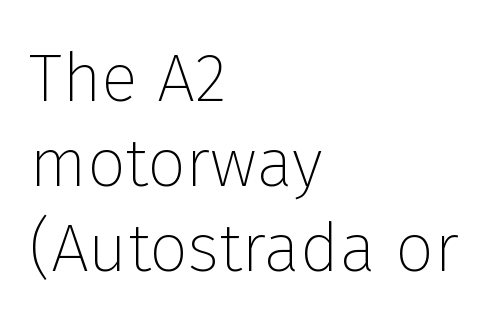
Clear beneath every line of the passage. Is this a fixed-width face? No — the glyphs have proportional, varying widths. Alignment: flush left. Is the stroke heavy? The answer is a plain regular-or-lighter.
